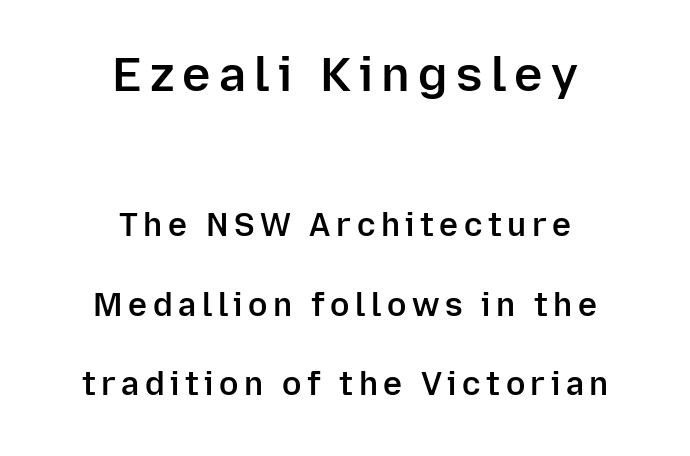
The image shows 48 px semibold sans-serif type, upright; set centered, loose line spacing (2.48x), not underlined; the first (top) block is 1.5x larger; low stroke contrast and a medium x-height.
